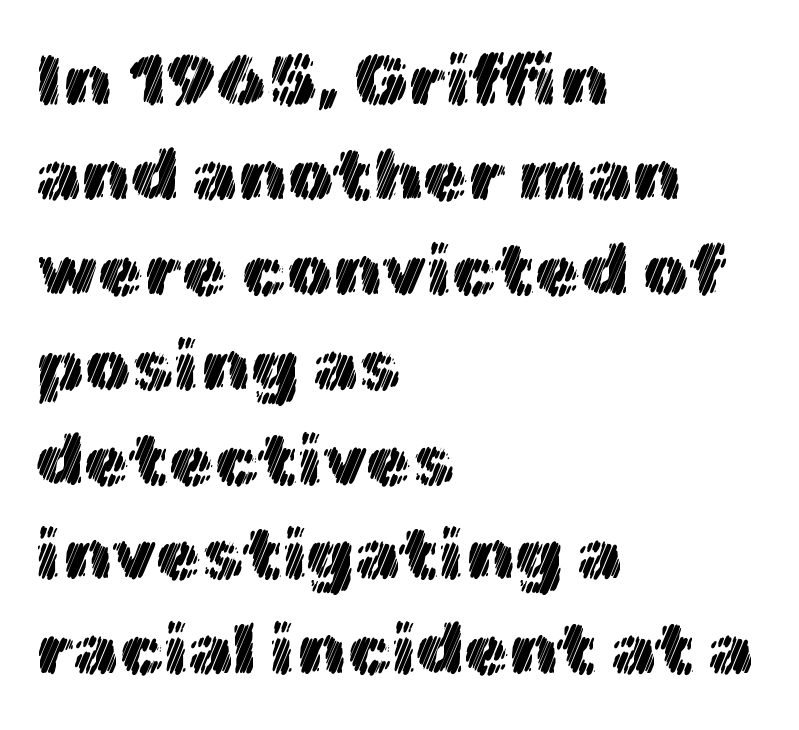
The string is rendered with underlining switched off. Vertical strokes here are truly vertical. The face used here is rendered with its standard letterfit. Spacing verdict: proportional, widths tailored to each character. A student would call this left alignment; a typographer would say flush left, rag right. A normal amount of white space separates one row of letters from the next.
